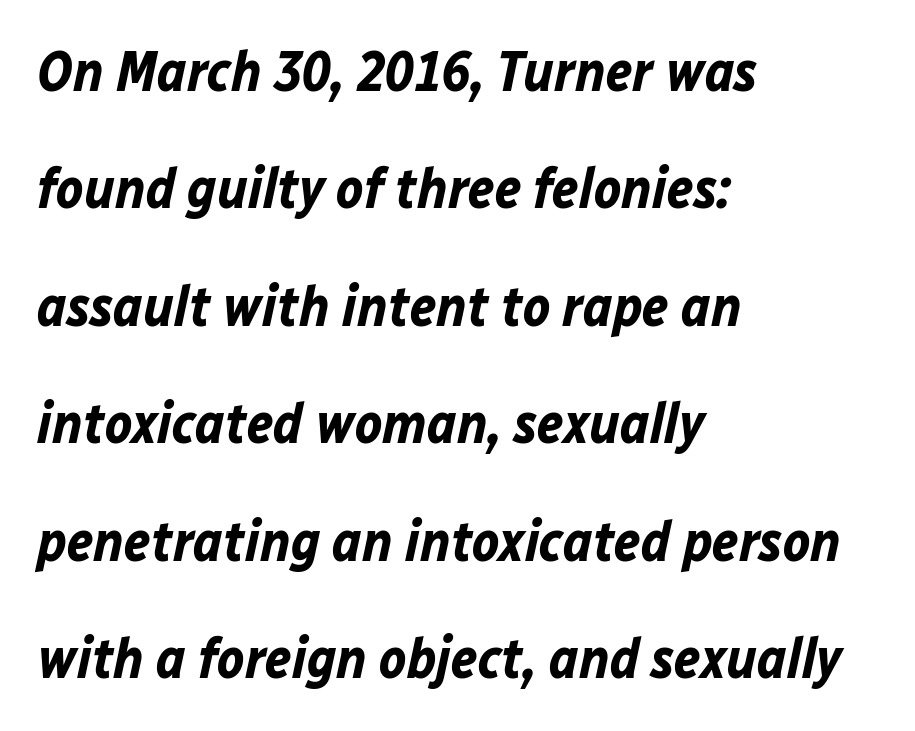
{"italic": "yes", "lean": "right", "slant_degrees": 12, "bold": "yes", "weight": "bold", "width": "normal", "stroke_contrast": "low", "x_height": "medium", "monospaced": "no", "underline": "no", "align": "left", "line_spacing": "loose", "line_spacing_ratio": 2.06, "letter_spacing": "normal", "letter_spacing_em": 0.0, "glyph_px": 57}
